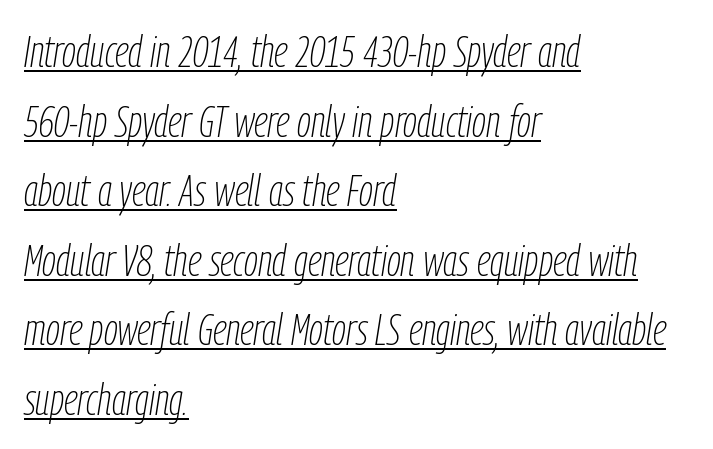
The image shows 44 px thin, condensed type, italic (leaning right); set left-aligned, normal line spacing (1.58x), normal letter spacing, underlined; low stroke contrast and a medium x-height.
